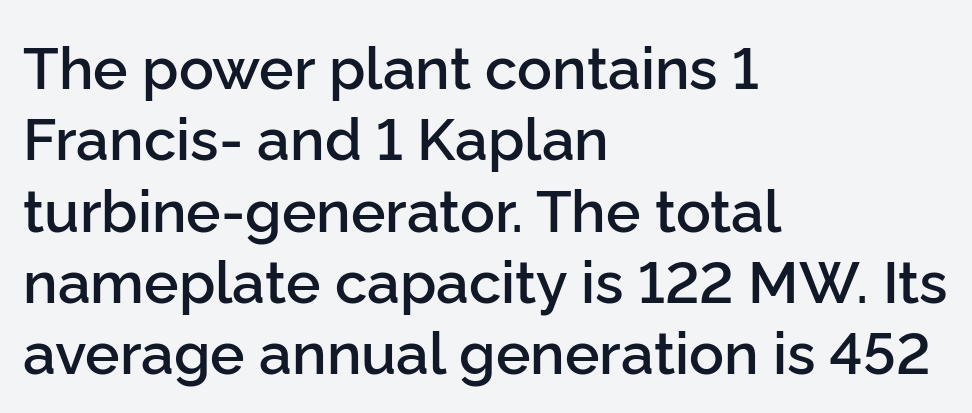
{"serif": "no", "italic": "no", "bold": "semi", "weight": "semibold", "width": "normal", "stroke_contrast": "low", "x_height": "medium", "monospaced": "no", "underline": "no", "align": "left", "line_spacing_ratio": 1.23, "letter_spacing": "normal", "letter_spacing_em": 0.0, "glyph_px": 58}
